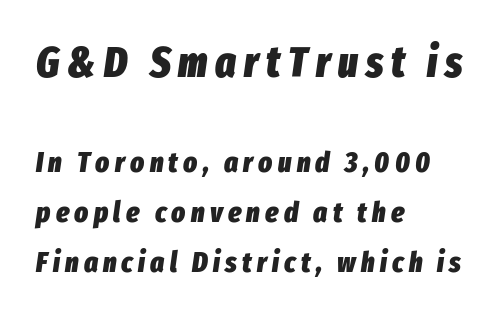
{"italic": "yes", "lean": "right", "slant_degrees": 8, "bold": "yes", "weight": "heavy", "width": "condensed", "stroke_contrast": "low", "x_height": "medium", "monospaced": "no", "underline": "no", "align": "left", "line_spacing_ratio": 1.72, "larger_block": "first", "size_ratio": 1.48, "glyph_px": 43}
